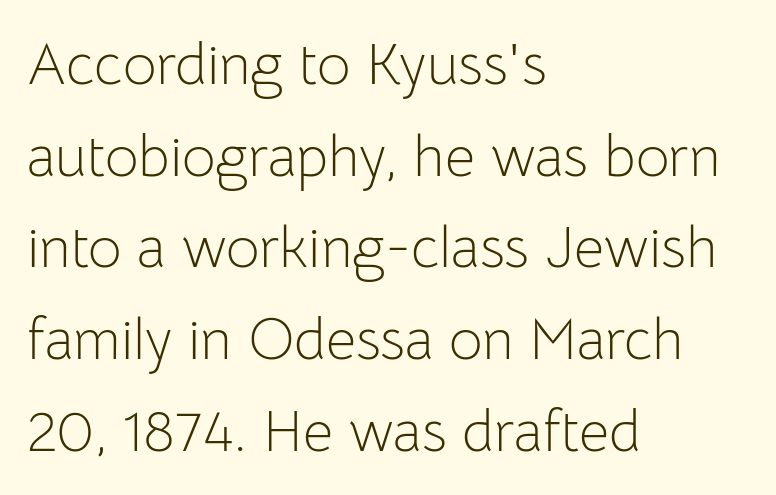
Q: Is the text bold? A: No.
Q: Is the text italic (slanted)? A: No, it is upright.
Q: Is the typeface a serif or a sans-serif typeface? A: Sans-serif.
Q: Is the text underlined? A: No.
Q: How is the paragraph aligned? A: Left-aligned.
Q: Is the spacing between letters normal or unusually wide? A: Normal.
Q: Is the spacing between lines tight, normal or loose? A: Normal.
Q: Width (condensed, normal, or wide)? A: Normal.
Q: Stroke contrast? A: Low.
Q: x-height? A: Medium.
Q: Monospaced? A: No.
